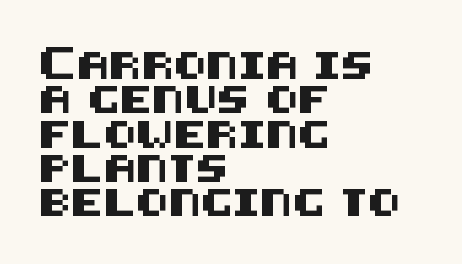
Q: Is the text italic (slanted)? A: No, it is upright.
Q: Is the text underlined? A: No.
Q: How is the paragraph aligned? A: Left-aligned.
Q: Is the spacing between letters normal or unusually wide? A: Normal.
Q: Is the spacing between lines tight, normal or loose? A: Normal.
